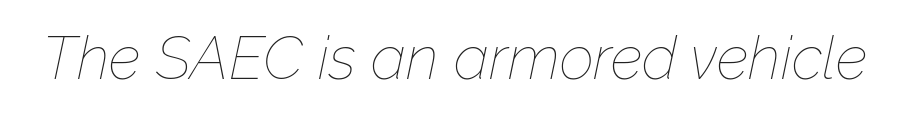
The line texture is even and compact thanks to regular tracking. Here the designer chose a conventional face with non-uniform glyph widths. Unmarked baselines from the first word to the last. The whole block is typeset with a tilt. Weight: regular or lighter.
